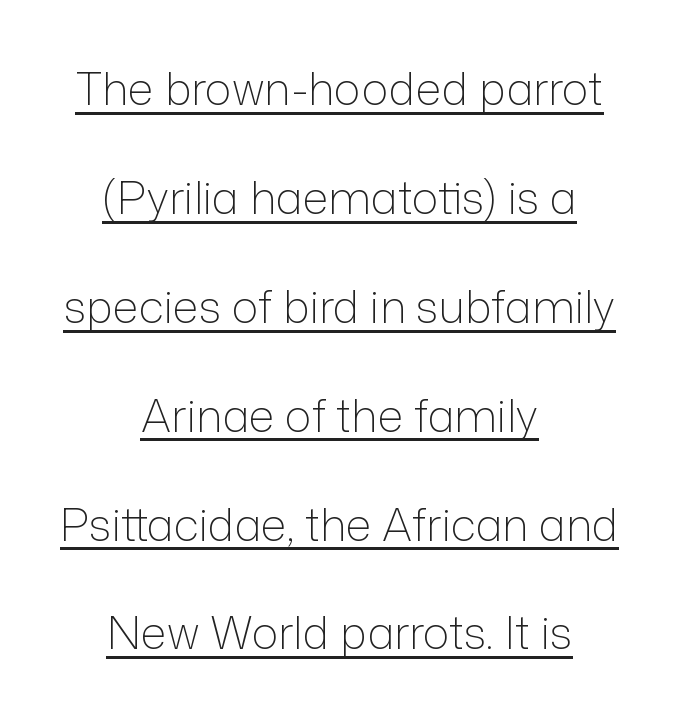
The specimen reads as upright at a glance. Stems here are at most as thick as an everyday book face. Casual observation: everything's sitting right in the middle. Proportional: the letters do not fall into vertical columns. The tracking reads as untouched default to a designer's eye. The type family on display is of the sans-serif kind.
